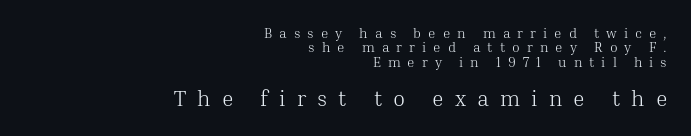
The image shows 22 px text type, upright; set right-aligned, tight line spacing (1.02x), unusually wide letter spacing (+0.5 em), not underlined; the second (bottom) block is 1.57x larger.
